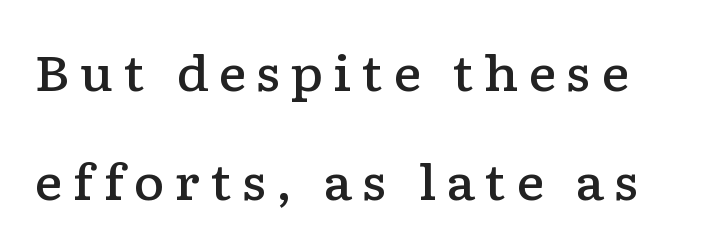
{"serif": "yes", "italic": "no", "bold": "semi", "weight": "semibold", "width": "wide", "stroke_contrast": "low", "x_height": "medium", "monospaced": "no", "underline": "no", "line_spacing": "loose", "line_spacing_ratio": 2.28, "letter_spacing": "wide", "letter_spacing_em": 0.2, "glyph_px": 48}
